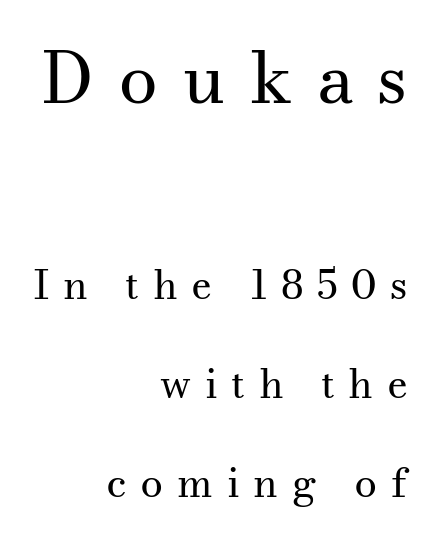
Q: Is the text bold? A: No.
Q: Is the text italic (slanted)? A: No, it is upright.
Q: Is the typeface a serif or a sans-serif typeface? A: Serif.
Q: Is the text underlined? A: No.
Q: How is the paragraph aligned? A: Right-aligned.
Q: Is the spacing between letters normal or unusually wide? A: Unusually wide.
Q: Is the spacing between lines tight, normal or loose? A: Loose.
Q: Which block of text is set in a larger size, the first (top) or the second (bottom)? A: The first (top) one.
Q: Width (condensed, normal, or wide)? A: Normal.
Q: Stroke contrast? A: Medium.
Q: x-height? A: Small.
Q: Monospaced? A: No.
